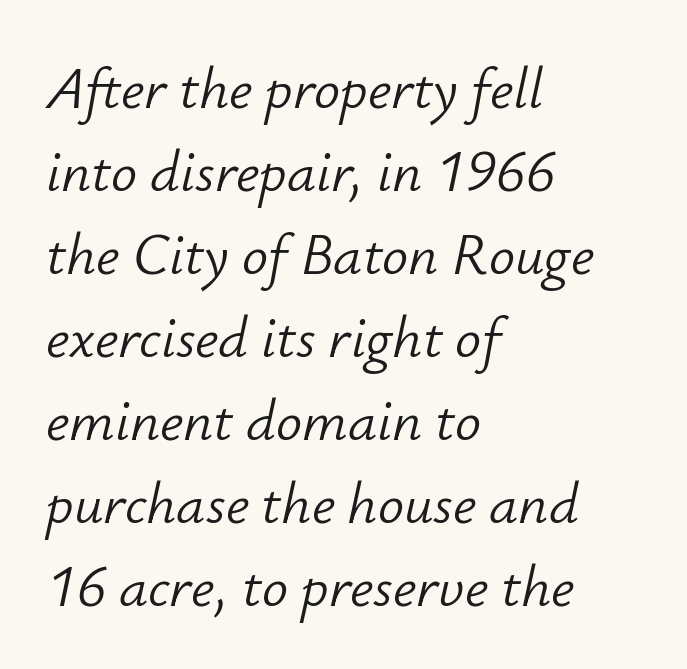
Inter-character spacing is left at the font's built-in metrics. It's the slanting kind of type. The specimen omits any rule beneath the text block's lines. No chunkiness to these letters — they're not bold.
